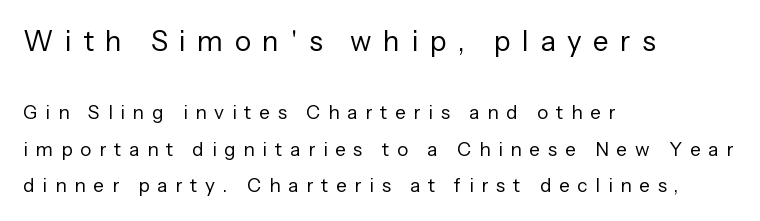
Compared with typical paragraphs, the rows here are farther apart. Note the varied advance widths — an 'i' is clearly narrower than an 'm'. Size contrast runs from large at the top to small at the bottom. The weight would be labelled regular, book, light, or lighter still.
